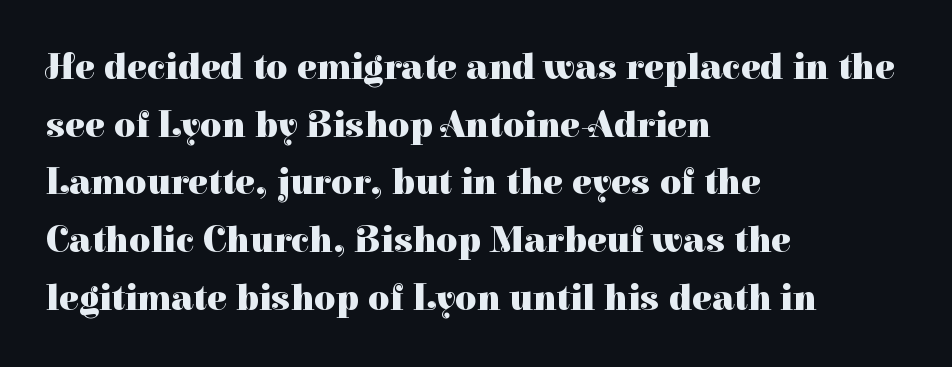
Q: Is the text bold? A: Yes.
Q: Is the text italic (slanted)? A: No, it is upright.
Q: Is the typeface a serif or a sans-serif typeface? A: Serif.
Q: Is the text underlined? A: No.
Q: How is the paragraph aligned? A: Left-aligned.
Q: Is the spacing between letters normal or unusually wide? A: Normal.
Q: Is the spacing between lines tight, normal or loose? A: Normal.
Q: Width (condensed, normal, or wide)? A: Normal.
Q: Stroke contrast? A: High.
Q: x-height? A: Medium.
Q: Monospaced? A: No.
